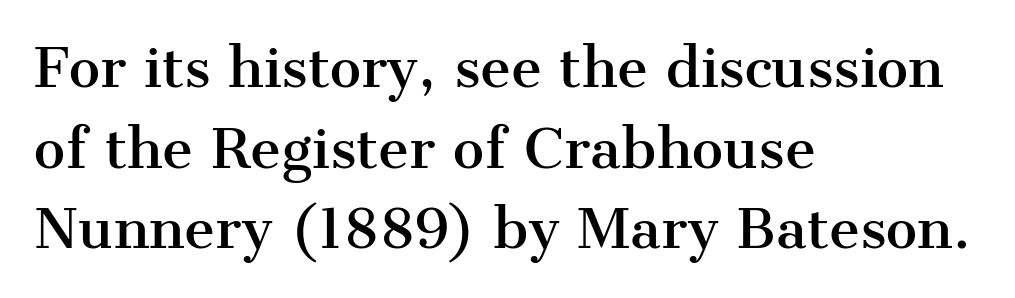
The image shows 53 px serif type, upright; set left-aligned, normal line spacing (1.52x), normal letter spacing, not underlined; medium stroke contrast and a medium x-height.
